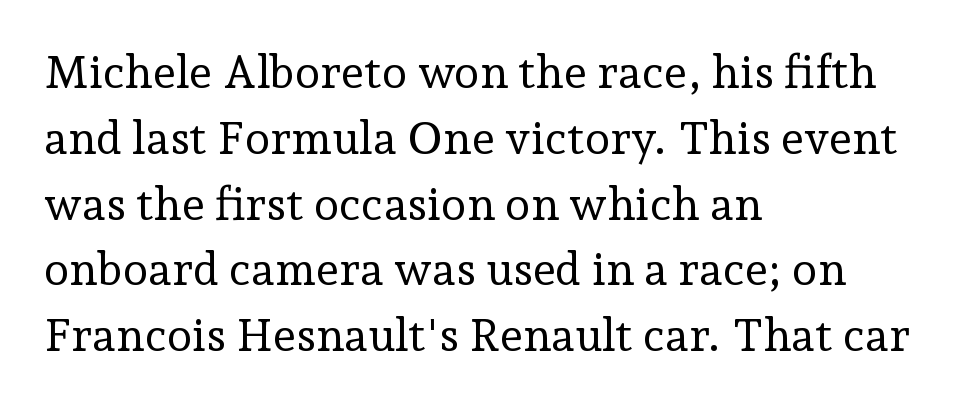
Q: Is the text bold? A: No.
Q: Is the text italic (slanted)? A: No, it is upright.
Q: Is the typeface a serif or a sans-serif typeface? A: Serif.
Q: Is the text underlined? A: No.
Q: How is the paragraph aligned? A: Left-aligned.
Q: Is the spacing between letters normal or unusually wide? A: Normal.
Q: Is the spacing between lines tight, normal or loose? A: Normal.
Q: Width (condensed, normal, or wide)? A: Normal.
Q: Stroke contrast? A: Low.
Q: x-height? A: Medium.
Q: Monospaced? A: No.
